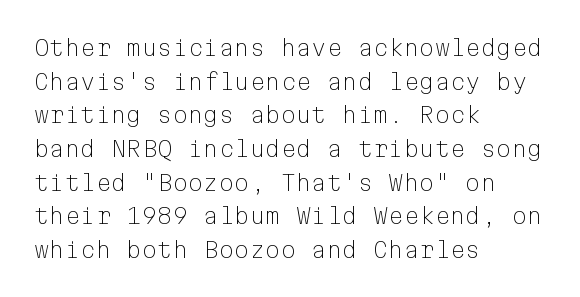
Unbolded letterforms with no extra heft. The letterforms sit shoulder to shoulder at normal distance. Line spacing here is normal. Glance below the letters and you will spot only blank space. Visually the block forms a straight wall on the left and a jagged coastline on the right.
